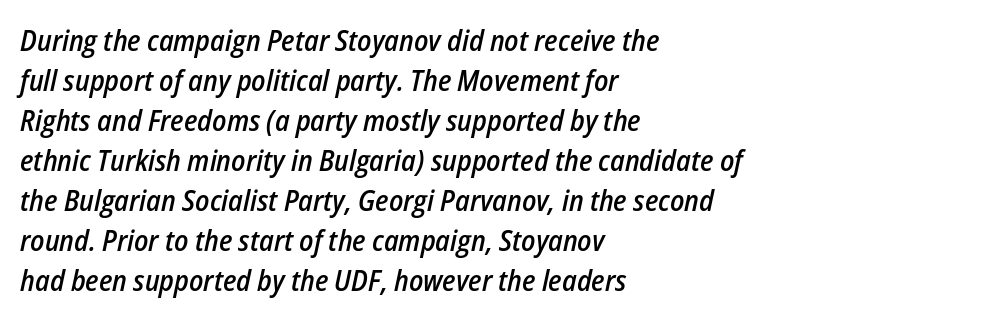
The vertical gap from one line to the next is medium. Rule under the text: the space is simply empty. Weight: semibold (demi). Teacher's note: observe the even left margin — that is flush-left alignment. Spacing between characters is what you'd get straight out of the box.
